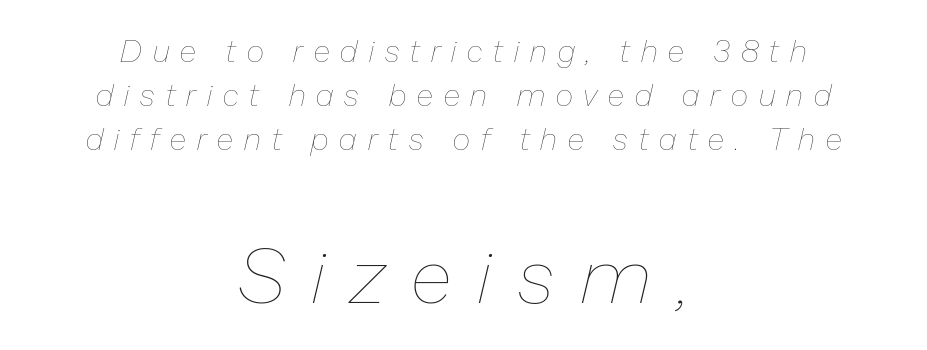
Q: Is the text bold? A: No.
Q: Is the text italic (slanted)? A: Yes, it leans right by about 13 degrees.
Q: Is the text underlined? A: No.
Q: How is the paragraph aligned? A: Centered.
Q: Is the spacing between letters normal or unusually wide? A: Unusually wide.
Q: Is the spacing between lines tight, normal or loose? A: Normal.
Q: Which block of text is set in a larger size, the first (top) or the second (bottom)? A: The second (bottom) one.
Q: Width (condensed, normal, or wide)? A: Normal.
Q: Stroke contrast? A: Low.
Q: x-height? A: Medium.
Q: Monospaced? A: No.
